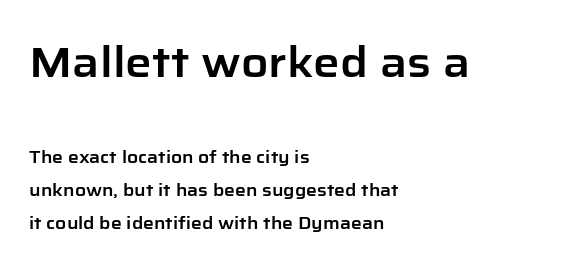
Q: Is the text italic (slanted)? A: No, it is upright.
Q: Is the typeface a serif or a sans-serif typeface? A: Sans-serif.
Q: Is the text underlined? A: No.
Q: How is the paragraph aligned? A: Left-aligned.
Q: Is the spacing between letters normal or unusually wide? A: Normal.
Q: Is the spacing between lines tight, normal or loose? A: Loose.
Q: Which block of text is set in a larger size, the first (top) or the second (bottom)? A: The first (top) one.
Q: Width (condensed, normal, or wide)? A: Normal.
Q: Stroke contrast? A: Low.
Q: x-height? A: Medium.
Q: Monospaced? A: No.
